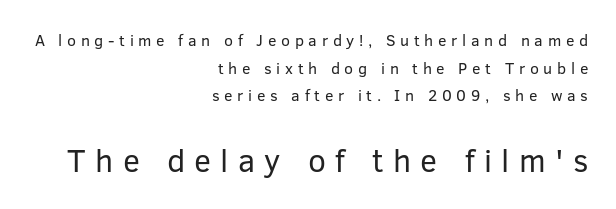
{"serif": "no", "italic": "no", "bold": "no", "weight": "regular", "width": "normal", "stroke_contrast": "low", "x_height": "medium", "monospaced": "no", "underline": "no", "align": "right", "line_spacing_ratio": 1.73, "letter_spacing": "wide", "letter_spacing_em": 0.29, "larger_block": "second", "size_ratio": 2.0, "glyph_px": 32}
